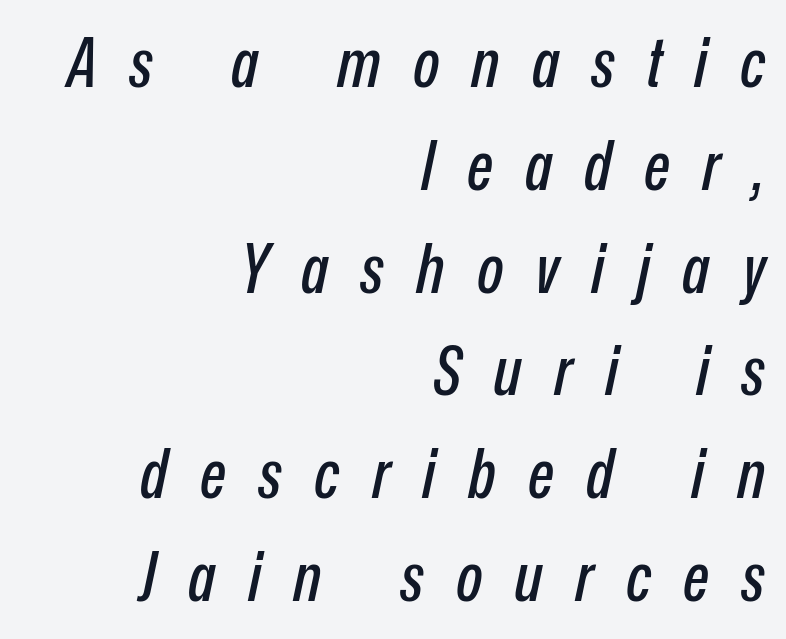
Q: Is the text italic (slanted)? A: Yes, it leans right by about 12 degrees.
Q: Is the text underlined? A: No.
Q: How is the paragraph aligned? A: Right-aligned.
Q: Is the spacing between letters normal or unusually wide? A: Unusually wide.
Q: Is the spacing between lines tight, normal or loose? A: Normal.
Q: Width (condensed, normal, or wide)? A: Condensed.
Q: Stroke contrast? A: Low.
Q: x-height? A: Medium.
Q: Monospaced? A: No.
